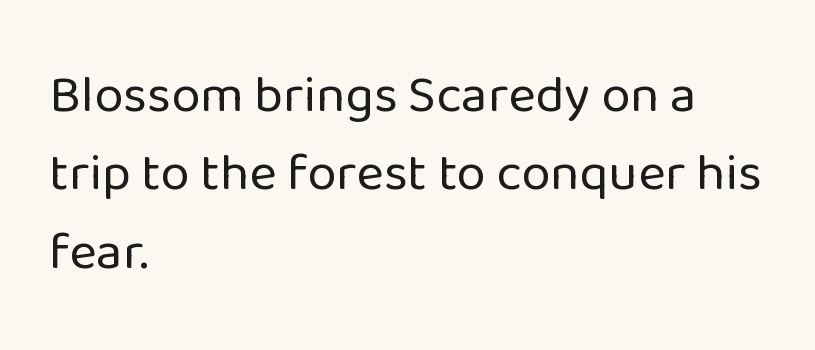
The image shows 53 px regular-weight sans-serif type, upright; set left-aligned, normal line spacing (1.48x), normal letter spacing, not underlined; low stroke contrast and a medium x-height.
